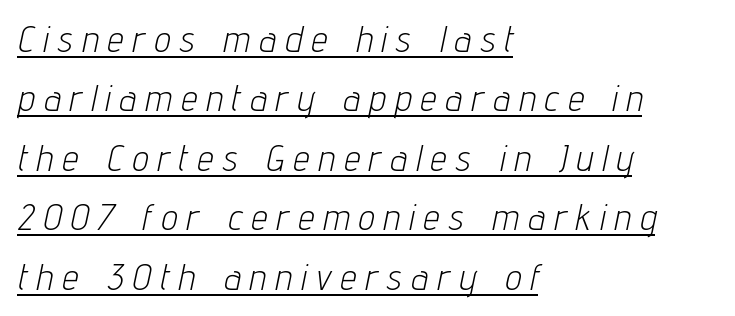
The image shows 36 px light, condensed type, italic (leaning right); set left-aligned, normal line spacing (1.65x), unusually wide letter spacing (+0.27 em), underlined; low stroke contrast and a medium x-height.
